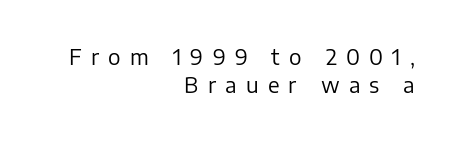
The weight would be labelled regular, book, light, or lighter still. Nope, not italic — everything's standing straight. Letters rest on an invisible, unmarked baseline. The rendering inserts visible extra space after every character.
